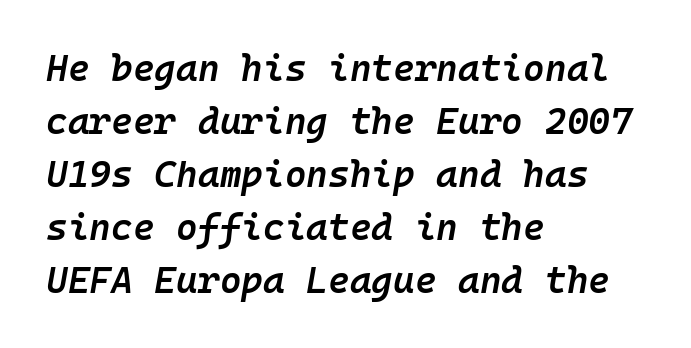
The image shows 37 px semibold type, italic (leaning right), monospaced; set left-aligned, normal line spacing (1.43x), normal letter spacing, not underlined; low stroke contrast and a medium x-height.
